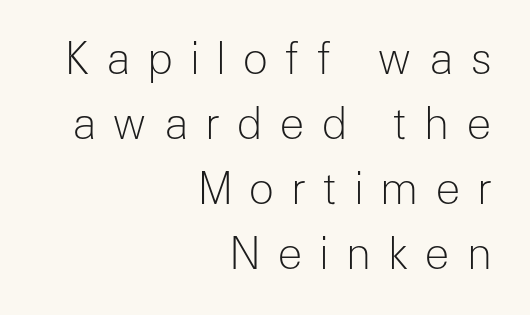
You can tell from the bare stems that sans-serif type was used. Each row of text sits above clean, open space. Evenly set lines give the paragraph a standard silhouette. Is this a heavy cut? Hardly; it is regular or lighter.
